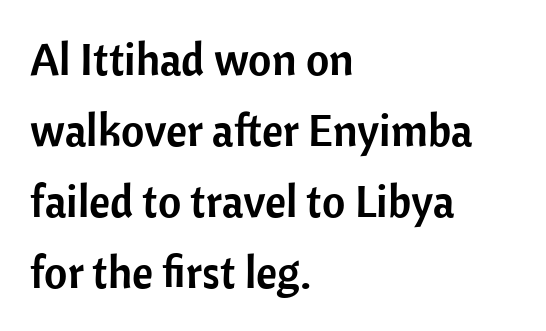
Q: Is the text italic (slanted)? A: No, it is upright.
Q: Is the typeface a serif or a sans-serif typeface? A: Sans-serif.
Q: Is the text underlined? A: No.
Q: How is the paragraph aligned? A: Left-aligned.
Q: Is the spacing between letters normal or unusually wide? A: Normal.
Q: Is the spacing between lines tight, normal or loose? A: Normal.
Q: Width (condensed, normal, or wide)? A: Normal.
Q: Stroke contrast? A: Low.
Q: x-height? A: Medium.
Q: Monospaced? A: No.
